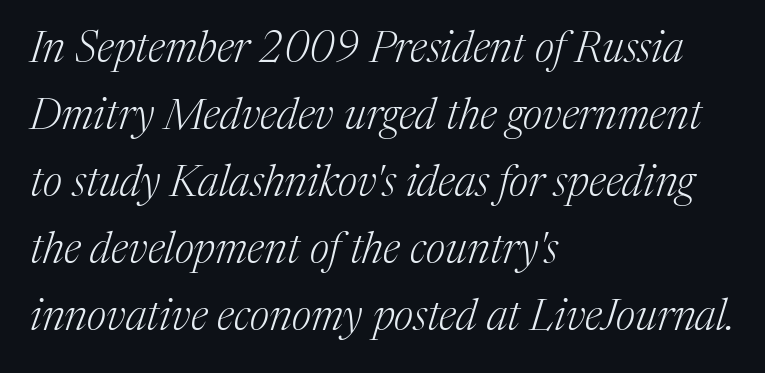
Q: Is the text bold? A: No.
Q: Is the text italic (slanted)? A: Yes, it leans right by about 17 degrees.
Q: Is the typeface a serif or a sans-serif typeface? A: Serif.
Q: Is the text underlined? A: No.
Q: How is the paragraph aligned? A: Left-aligned.
Q: Is the spacing between letters normal or unusually wide? A: Normal.
Q: Is the spacing between lines tight, normal or loose? A: Normal.
Q: Width (condensed, normal, or wide)? A: Normal.
Q: Stroke contrast? A: Medium.
Q: x-height? A: Medium.
Q: Monospaced? A: No.
